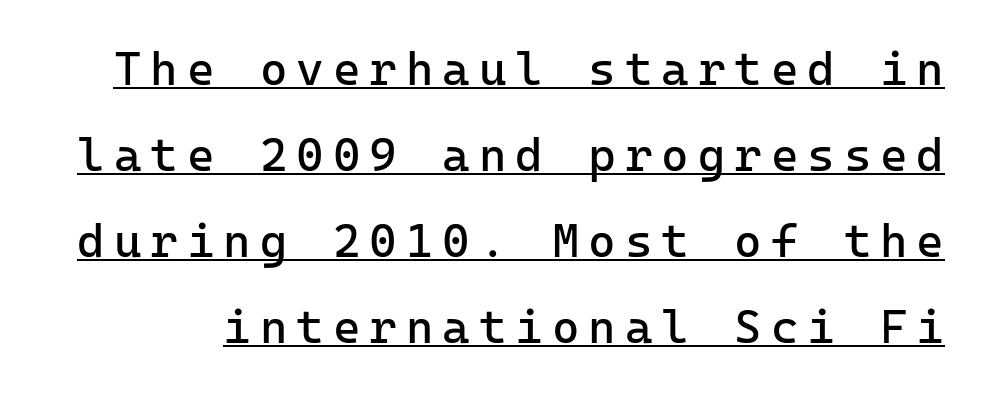
Q: Is the text bold? A: No.
Q: Is the text italic (slanted)? A: No, it is upright.
Q: Is the typeface a serif or a sans-serif typeface? A: Sans-serif.
Q: Is the text underlined? A: Yes.
Q: Width (condensed, normal, or wide)? A: Normal.
Q: Stroke contrast? A: Low.
Q: x-height? A: Medium.
Q: Monospaced? A: Yes.
